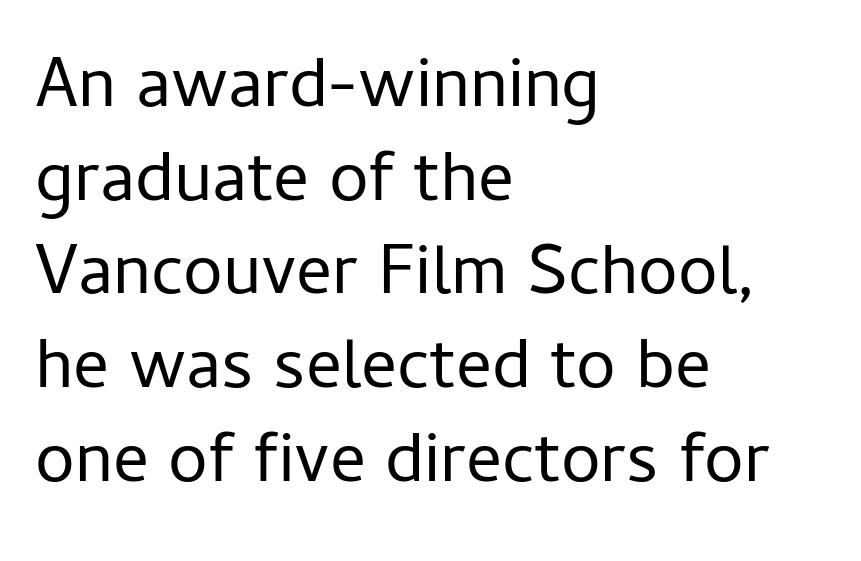
Line beginnings align vertically; line endings do not. A typesetter would call this proportional, since set widths differ per character. This block has exactly the height ordinary leading produces. The baseline area is clear.
